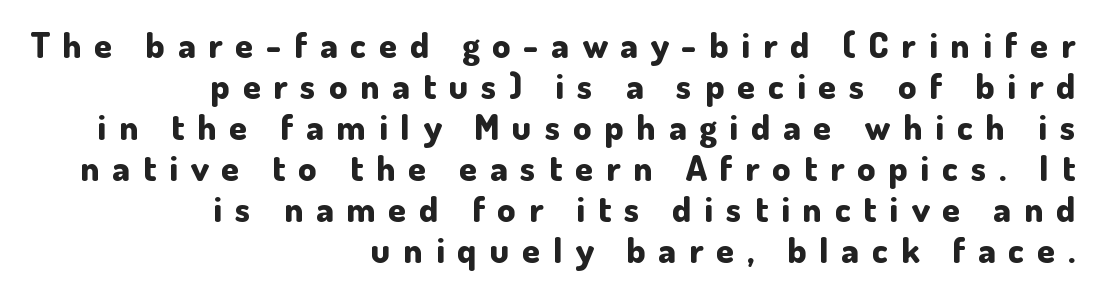
The image shows 36 px bold sans-serif type, upright; set right-aligned, tight line spacing (1.14x), unusually wide letter spacing (+0.36 em), not underlined; low stroke contrast and a small x-height.
